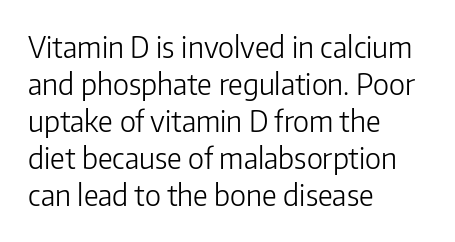
{"serif": "no", "italic": "no", "bold": "no", "weight": "light", "width": "normal", "stroke_contrast": "low", "x_height": "medium", "monospaced": "no", "underline": "no", "align": "left", "line_spacing": "normal", "line_spacing_ratio": 1.28, "letter_spacing": "normal", "letter_spacing_em": 0.0, "glyph_px": 29}
